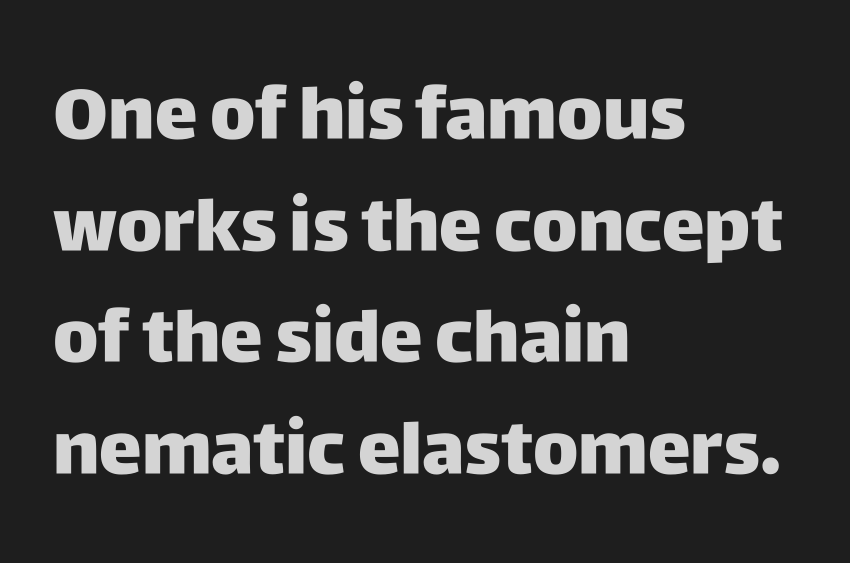
{"serif": "no", "italic": "no", "width": "normal", "stroke_contrast": "low", "x_height": "large", "monospaced": "no", "underline": "no", "align": "left", "line_spacing": "normal", "line_spacing_ratio": 1.55, "letter_spacing": "normal", "letter_spacing_em": 0.0, "glyph_px": 72}
